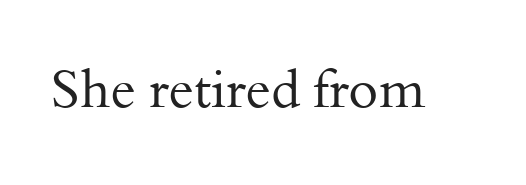
The image shows 54 px regular-weight serif type, upright; set normal letter spacing, not underlined; medium stroke contrast and a small x-height.
